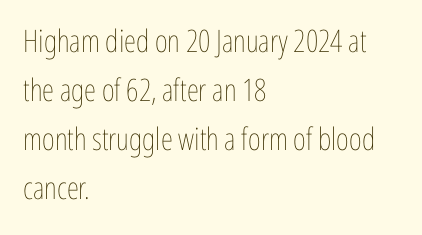
{"italic": "no", "bold": "no", "weight": "thin", "width": "condensed", "stroke_contrast": "low", "x_height": "medium", "monospaced": "no", "underline": "no", "align": "left", "line_spacing": "normal", "line_spacing_ratio": 1.58, "letter_spacing": "normal", "letter_spacing_em": 0.0, "glyph_px": 31}
